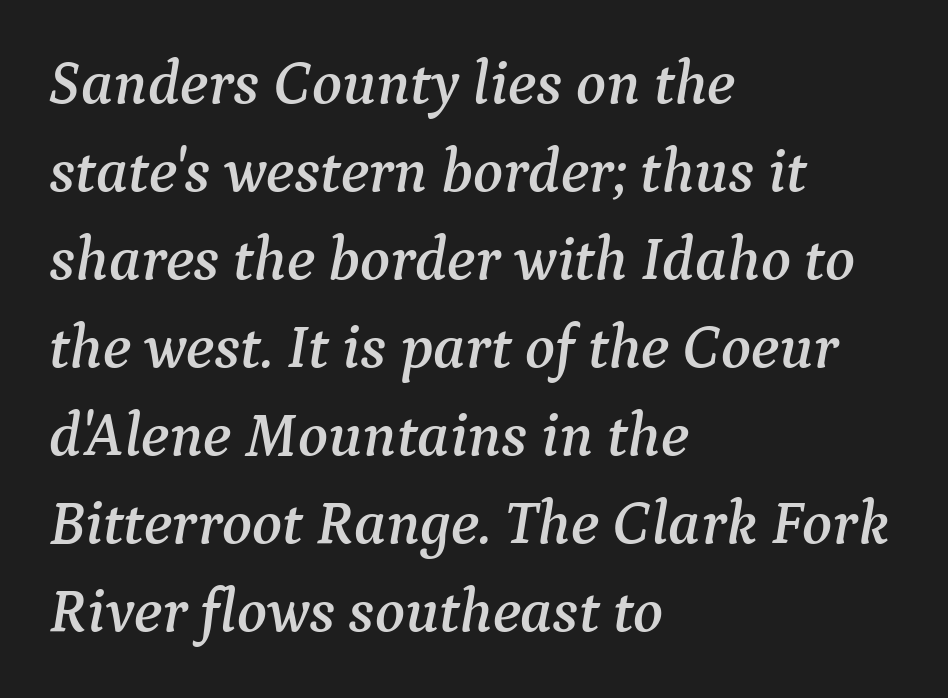
{"serif": "yes", "italic": "yes", "lean": "right", "slant_degrees": 9, "width": "normal", "stroke_contrast": "medium", "x_height": "medium", "monospaced": "no", "underline": "no", "align": "left", "line_spacing": "normal", "line_spacing_ratio": 1.42, "letter_spacing": "normal", "letter_spacing_em": 0.0, "glyph_px": 62}
